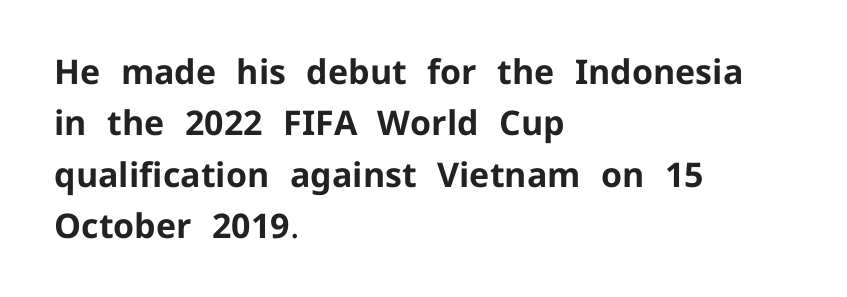
{"serif": "no", "italic": "no", "bold": "yes", "weight": "bold", "width": "normal", "stroke_contrast": "low", "x_height": "medium", "monospaced": "no", "underline": "no", "align": "left", "line_spacing": "normal", "line_spacing_ratio": 1.51, "letter_spacing": "normal", "letter_spacing_em": 0.0, "glyph_px": 34}
